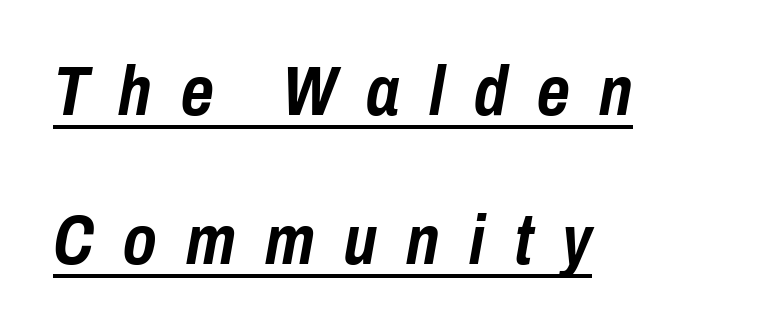
These lines are set flush left with a ragged right edge. Honestly, the letter spacing is so wide it's the main thing you notice. Pretty heavy lettering here — definitely bold. Character widths vary here, with narrow letters taking less room than wide ones. Every word sits above its own underline. Interline gaps are noticeably wide in this sample.
